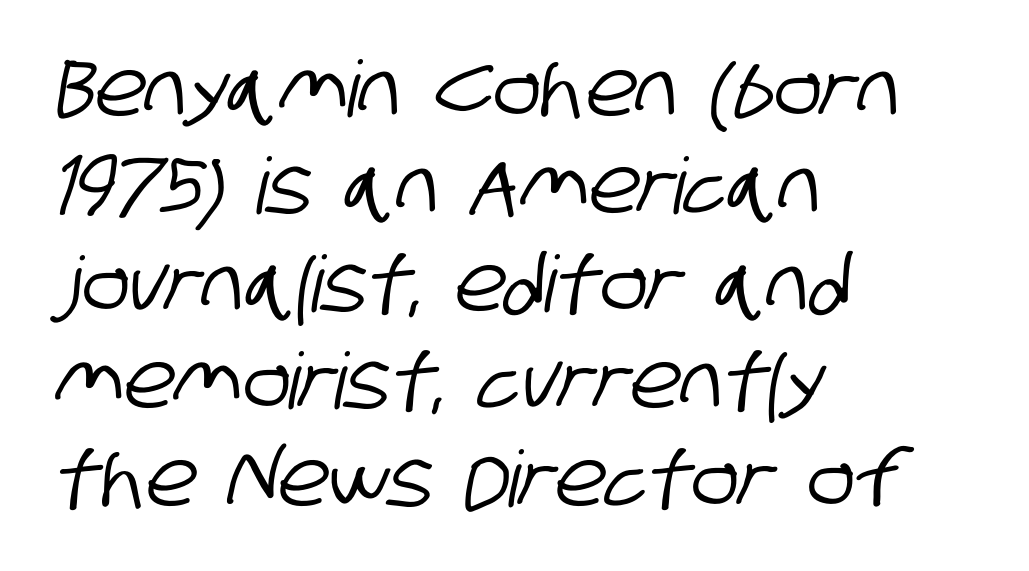
Q: Is the typeface a serif or a sans-serif typeface? A: Sans-serif.
Q: Is the text underlined? A: No.
Q: How is the paragraph aligned? A: Left-aligned.
Q: Is the spacing between letters normal or unusually wide? A: Normal.
Q: Is the spacing between lines tight, normal or loose? A: Normal.
Q: Width (condensed, normal, or wide)? A: Condensed.
Q: Stroke contrast? A: Low.
Q: x-height? A: Large.
Q: Monospaced? A: No.
